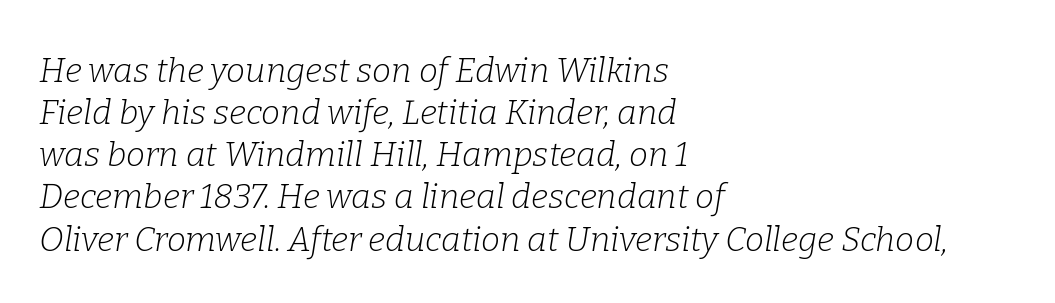
Q: Is the text bold? A: No.
Q: Is the text italic (slanted)? A: Yes, it leans right by about 9 degrees.
Q: Is the typeface a serif or a sans-serif typeface? A: Serif.
Q: Is the text underlined? A: No.
Q: How is the paragraph aligned? A: Left-aligned.
Q: Is the spacing between letters normal or unusually wide? A: Normal.
Q: Width (condensed, normal, or wide)? A: Normal.
Q: Stroke contrast? A: Low.
Q: x-height? A: Medium.
Q: Monospaced? A: No.
